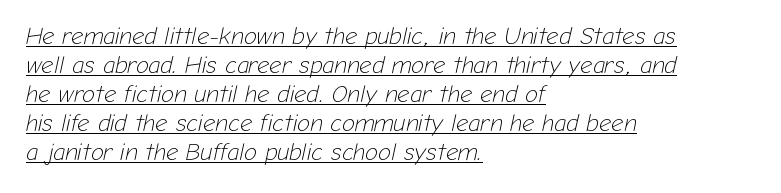
Letters have the restrained weight of plain body copy at most. Caption: standard tracking, unaltered. Does the copy run flush right? No — it runs flush left. Posture: slanted. This sample carries an underscore along the baseline area.
